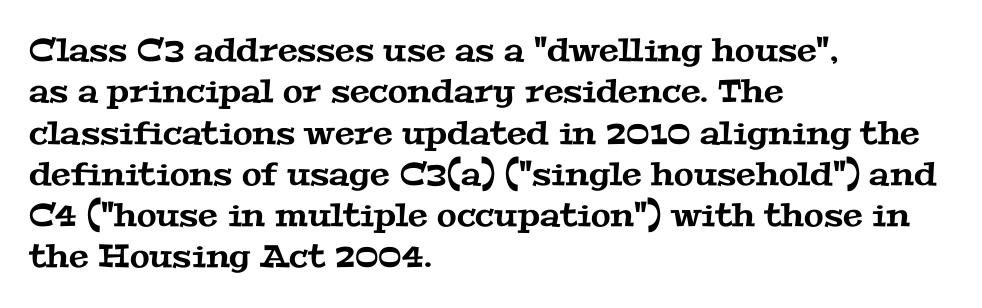
Q: Is the typeface a serif or a sans-serif typeface? A: Serif.
Q: Is the text underlined? A: No.
Q: How is the paragraph aligned? A: Left-aligned.
Q: Is the spacing between letters normal or unusually wide? A: Normal.
Q: Is the spacing between lines tight, normal or loose? A: Normal.
Q: Width (condensed, normal, or wide)? A: Wide.
Q: Stroke contrast? A: Medium.
Q: x-height? A: Medium.
Q: Monospaced? A: No.
